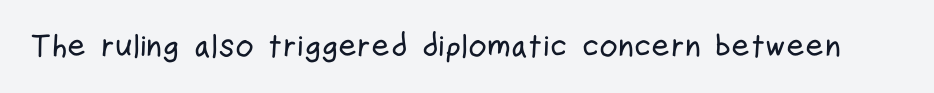
The image shows 32 px condensed sans-serif type, upright; set normal letter spacing, not underlined; low stroke contrast and a medium x-height.
